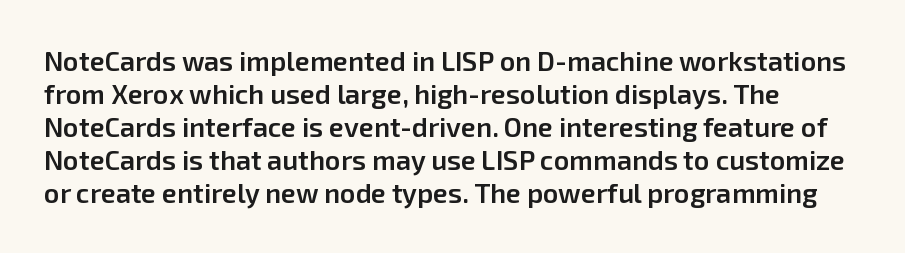
{"italic": "no", "bold": "semi", "underline": "no", "line_spacing_ratio": 1.22, "letter_spacing": "normal", "letter_spacing_em": 0.0, "glyph_px": 27}
